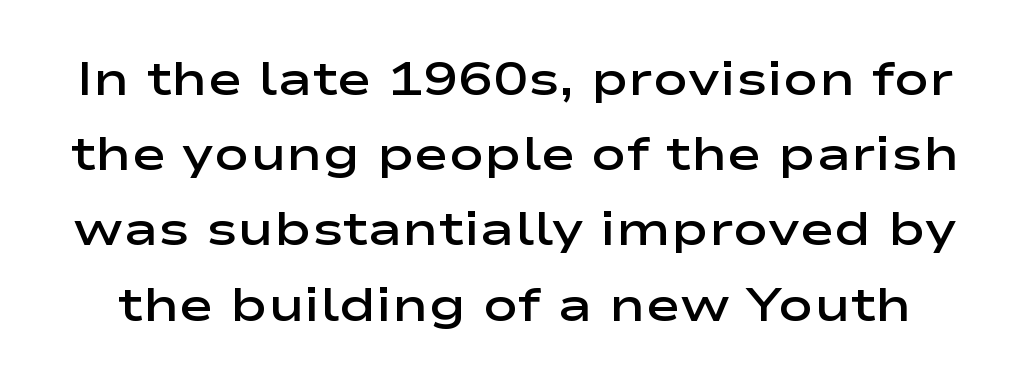
{"serif": "no", "italic": "no", "bold": "semi", "weight": "semibold", "width": "wide", "stroke_contrast": "low", "x_height": "medium", "monospaced": "no", "underline": "no", "line_spacing": "normal", "line_spacing_ratio": 1.6, "letter_spacing": "normal", "letter_spacing_em": 0.0, "glyph_px": 47}
